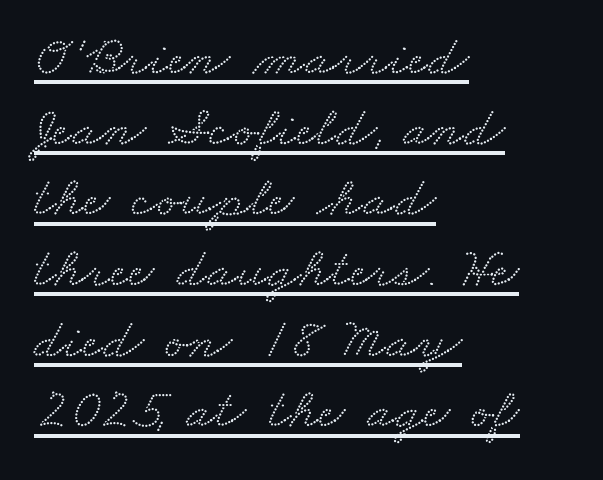
Q: Is the typeface a serif or a sans-serif typeface? A: Serif.
Q: Is the text underlined? A: Yes.
Q: How is the paragraph aligned? A: Left-aligned.
Q: Is the spacing between letters normal or unusually wide? A: Normal.
Q: Width (condensed, normal, or wide)? A: Wide.
Q: Stroke contrast? A: Low.
Q: x-height? A: Small.
Q: Monospaced? A: No.
